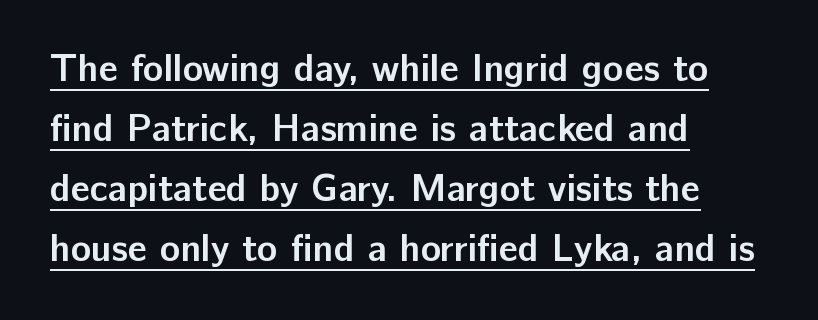
This sample keeps an unexceptional amount of space between lines. This rendering features underlined lettering. If you drew a ruler down the left edge, every line would touch it. These words are printed bold, with thick strokes throughout. Is this a fixed-width face? No — the glyphs have proportional, varying widths.
